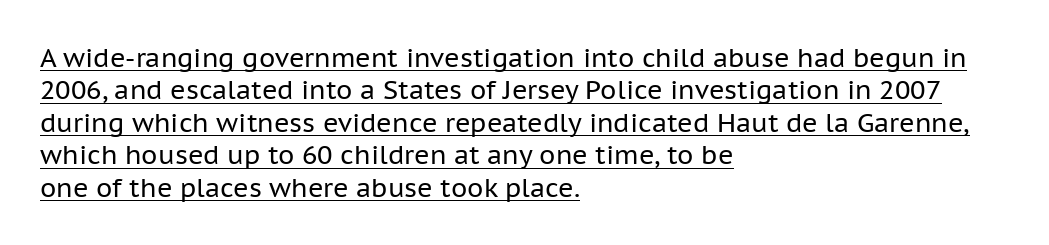
The image shows 26 px text type, upright; set left-aligned, normal line spacing (1.25x), normal letter spacing, underlined.
